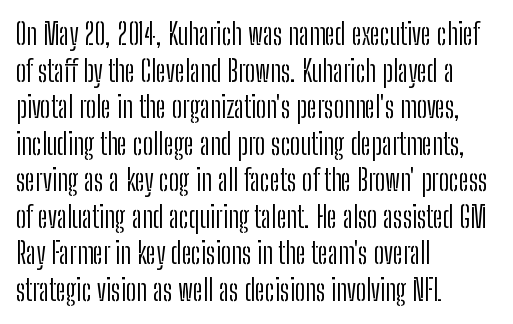
Character widths vary here, with narrow letters taking less room than wide ones. Nobody drew a line under any word here. Stems here are at most as thick as an everyday book face. No extra tracking has been applied to these lines.
